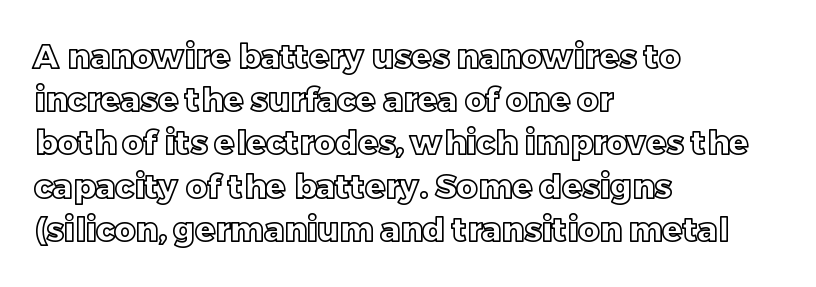
{"italic": "no", "width": "normal", "x_height": "large", "monospaced": "no", "underline": "no", "align": "left", "line_spacing": "normal", "line_spacing_ratio": 1.31, "letter_spacing": "normal", "letter_spacing_em": 0.0, "glyph_px": 33}
